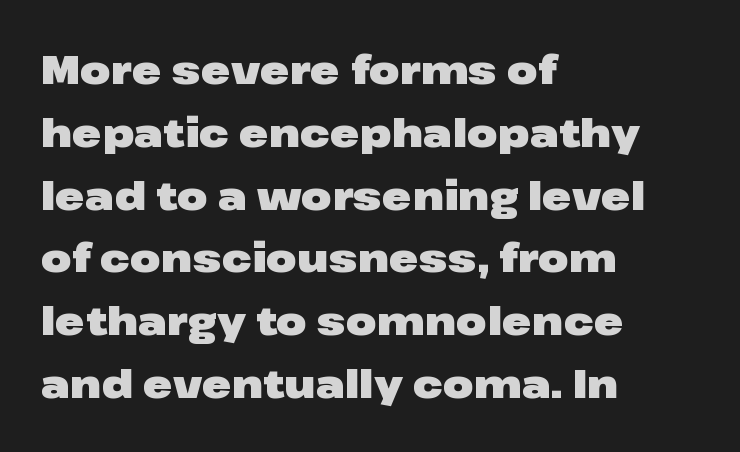
Visually the block forms a straight wall on the left and a jagged coastline on the right. Each glyph is drawn with heavy, bold strokes. Caption: standard tracking, unaltered. The space beneath each line is pristine and unruled. Serifs: no, the terminals of the letterforms are clean.
